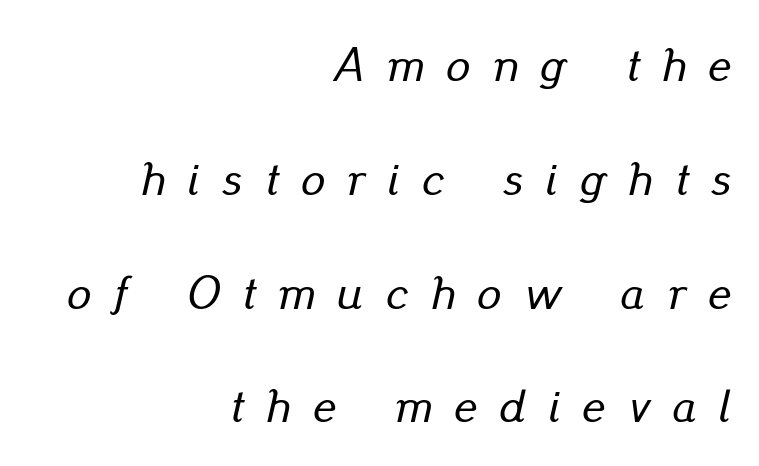
Q: Is the text italic (slanted)? A: Yes, it leans right by about 13 degrees.
Q: Is the text underlined? A: No.
Q: How is the paragraph aligned? A: Right-aligned.
Q: Is the spacing between letters normal or unusually wide? A: Unusually wide.
Q: Is the spacing between lines tight, normal or loose? A: Loose.
Q: Width (condensed, normal, or wide)? A: Normal.
Q: Stroke contrast? A: Low.
Q: x-height? A: Small.
Q: Monospaced? A: No.
